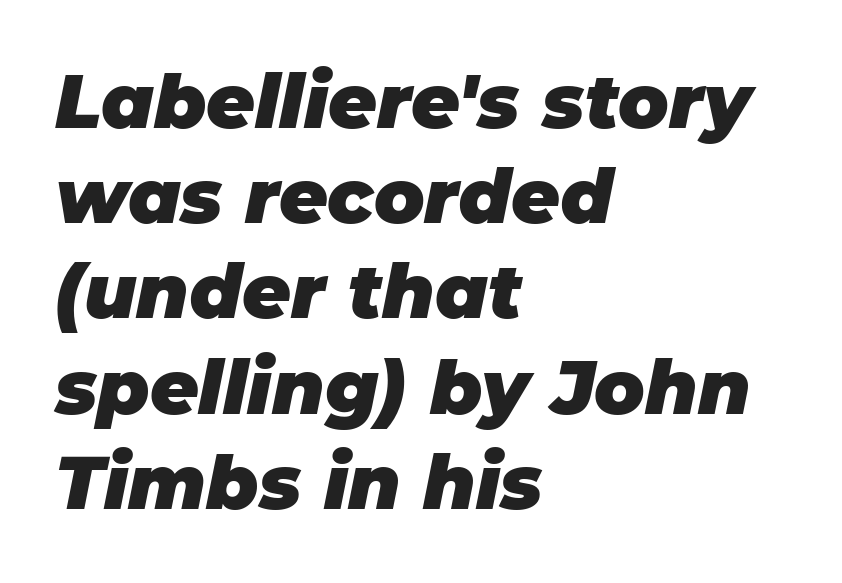
Q: Is the text bold? A: Yes.
Q: Is the text italic (slanted)? A: Yes, it leans right by about 11 degrees.
Q: Is the text underlined? A: No.
Q: How is the paragraph aligned? A: Left-aligned.
Q: Is the spacing between letters normal or unusually wide? A: Normal.
Q: Is the spacing between lines tight, normal or loose? A: Normal.
Q: Width (condensed, normal, or wide)? A: Normal.
Q: Stroke contrast? A: Low.
Q: x-height? A: Large.
Q: Monospaced? A: No.
